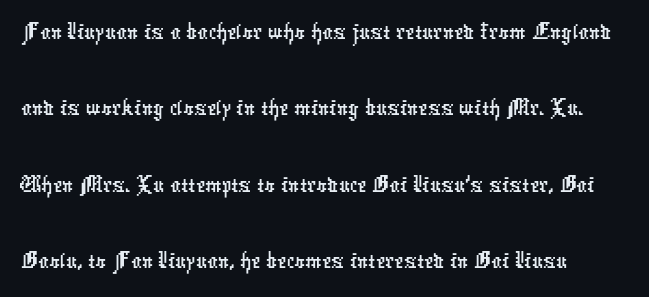
The image shows 52 px condensed sans-serif type; set left-aligned, normal line spacing (1.47x), normal letter spacing, not underlined; low stroke contrast and a medium x-height.
